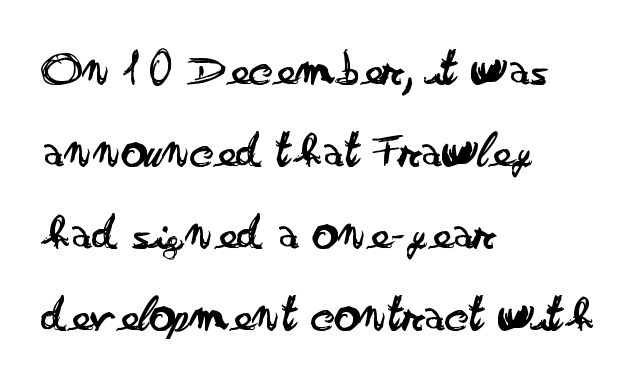
Q: Is the text bold? A: No.
Q: Is the text italic (slanted)? A: No, it is upright.
Q: Is the typeface a serif or a sans-serif typeface? A: Sans-serif.
Q: Is the text underlined? A: No.
Q: How is the paragraph aligned? A: Left-aligned.
Q: Is the spacing between letters normal or unusually wide? A: Normal.
Q: Is the spacing between lines tight, normal or loose? A: Normal.
Q: Width (condensed, normal, or wide)? A: Wide.
Q: Stroke contrast? A: Low.
Q: x-height? A: Small.
Q: Monospaced? A: No.
